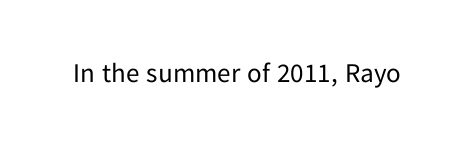
Has an underline been added? It has not. The type is set solid horizontally, with unmodified tracking. The characters are drawn with everyday or finer stroke widths. Every character sits straight up, as roman type does.
